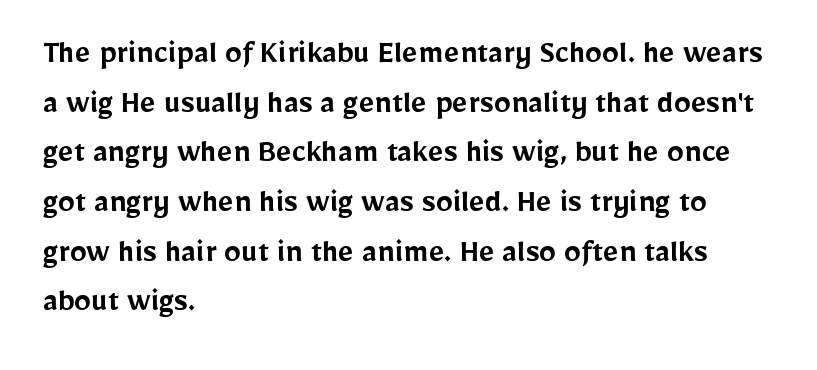
Do the characters align in a grid? No, the font is proportional. The space between consecutive lines is moderate. Casual observation: everything's shoved over to the left. Does the weight exceed regular? Yes, but only to semibold. Are there feet on the stems? There aren't — it's a sans.
